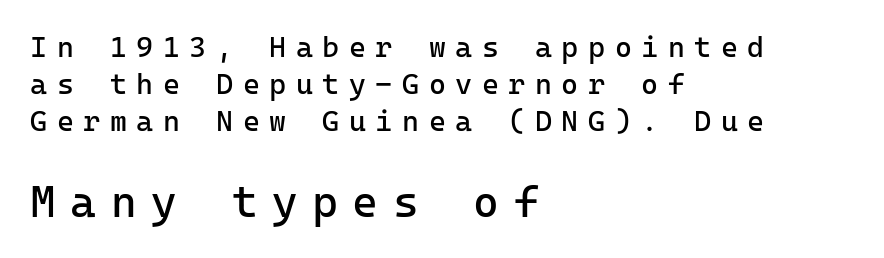
A quiet, ordinary-to-light weight characterises the typeface. Note: smaller setting up top, larger setting below. Visually the block forms a straight wall on the left and a jagged coastline on the right. Summary of vertical rhythm: regular, with standard interline spacing.
